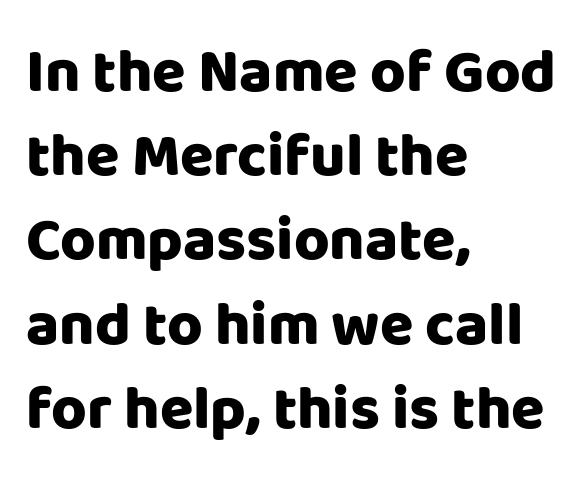
Q: Is the text bold? A: Yes.
Q: Is the text italic (slanted)? A: No, it is upright.
Q: Is the typeface a serif or a sans-serif typeface? A: Sans-serif.
Q: Is the text underlined? A: No.
Q: How is the paragraph aligned? A: Left-aligned.
Q: Is the spacing between letters normal or unusually wide? A: Normal.
Q: Is the spacing between lines tight, normal or loose? A: Normal.
Q: Width (condensed, normal, or wide)? A: Normal.
Q: Stroke contrast? A: Low.
Q: x-height? A: Large.
Q: Monospaced? A: No.
